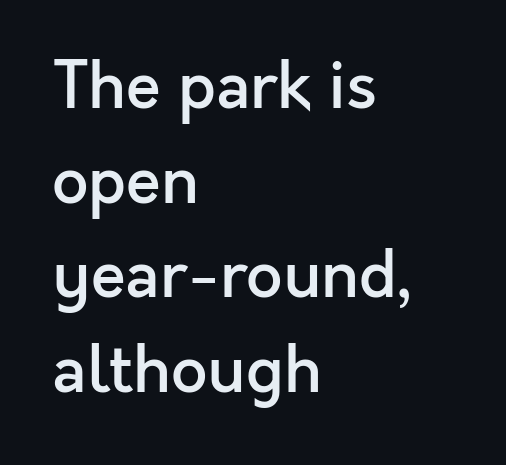
These lines stack with their left ends in a neat column. Clear beneath every line of the passage. Characters remain perfectly vertical along every line. Type style note: lacks serifs. This is moderately heavy type, rendered in semibold. Glyph-to-glyph distance matches everyday printed text.
